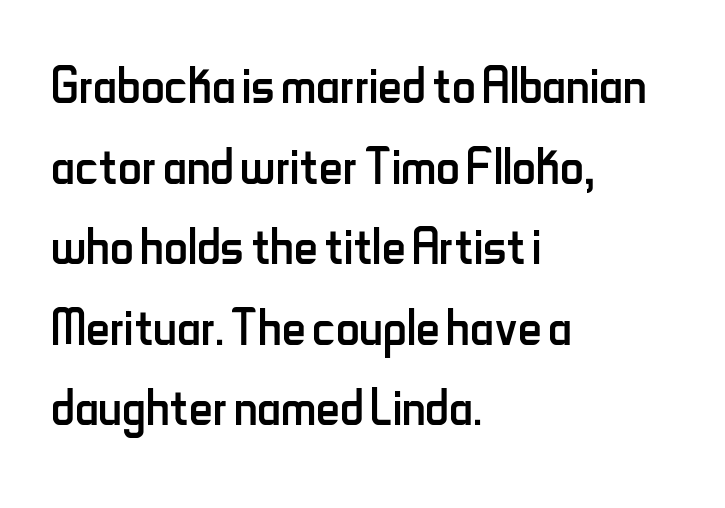
{"serif": "no", "italic": "no", "bold": "no", "weight": "regular", "width": "condensed", "stroke_contrast": "low", "x_height": "small", "monospaced": "no", "underline": "no", "align": "left", "line_spacing_ratio": 1.22, "letter_spacing": "normal", "letter_spacing_em": 0.0, "glyph_px": 66}
